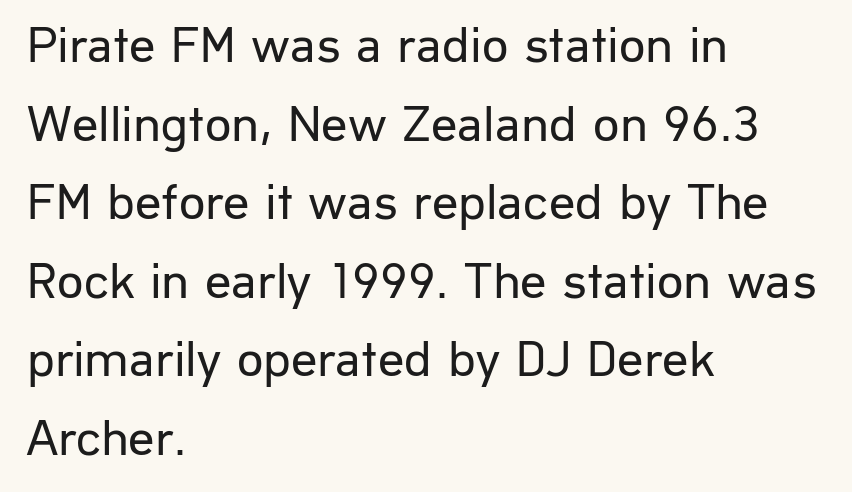
Weight: not bold — regular or lighter. Grotesque or geometric, the face here clearly has no serifs. Honestly, there is no underline to notice here at all. Leading matches the norm, producing a regular column. Style check: upright.
